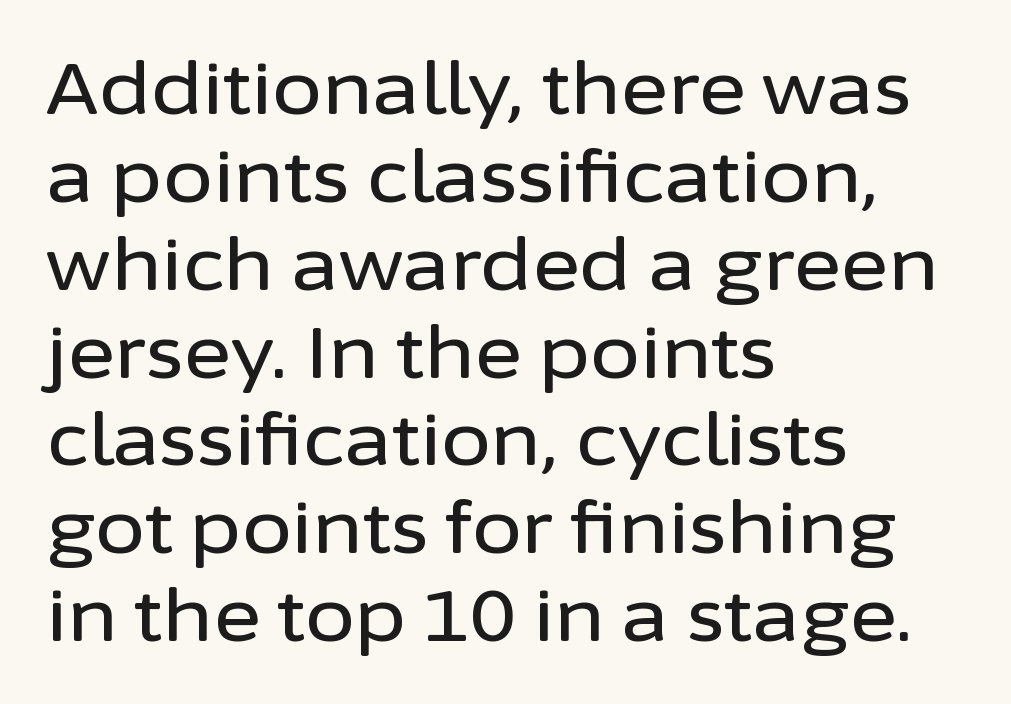
Q: Is the text italic (slanted)? A: No, it is upright.
Q: Is the typeface a serif or a sans-serif typeface? A: Sans-serif.
Q: Is the text underlined? A: No.
Q: How is the paragraph aligned? A: Left-aligned.
Q: Is the spacing between letters normal or unusually wide? A: Normal.
Q: Width (condensed, normal, or wide)? A: Normal.
Q: Stroke contrast? A: Low.
Q: x-height? A: Medium.
Q: Monospaced? A: No.
